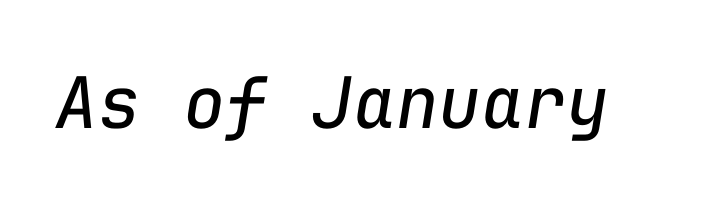
The face used here is rendered with its standard letterfit. Stroke mass is kept to a normal reading level or below. Descender tails drop into unmarked territory. Every character here occupies the same horizontal width, giving the sample a typewriter-like rhythm. Designer's note — italics engaged.
